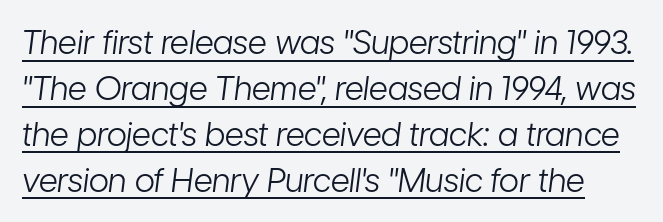
{"italic": "yes", "lean": "right", "slant_degrees": 7, "bold": "no", "weight": "light", "width": "condensed", "stroke_contrast": "low", "x_height": "medium", "monospaced": "no", "underline": "yes", "line_spacing": "normal", "line_spacing_ratio": 1.39, "letter_spacing": "normal", "letter_spacing_em": 0.0, "glyph_px": 33}
